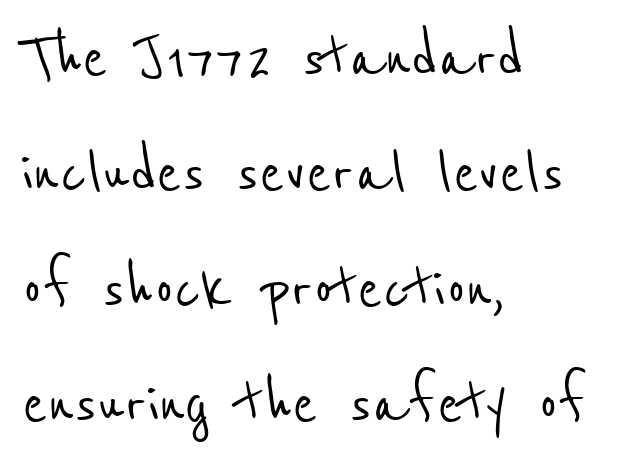
Q: Is the typeface a serif or a sans-serif typeface? A: Sans-serif.
Q: Is the text underlined? A: No.
Q: How is the paragraph aligned? A: Left-aligned.
Q: Is the spacing between letters normal or unusually wide? A: Normal.
Q: Is the spacing between lines tight, normal or loose? A: Normal.
Q: Width (condensed, normal, or wide)? A: Condensed.
Q: Stroke contrast? A: Low.
Q: x-height? A: Medium.
Q: Monospaced? A: No.
